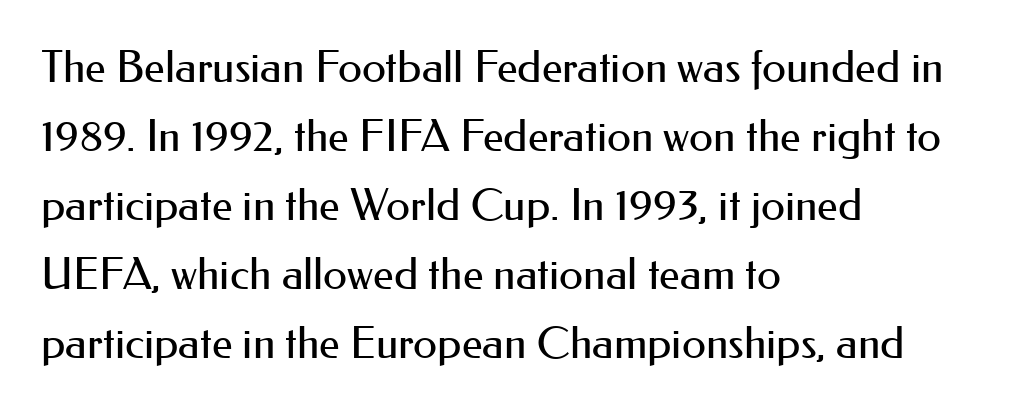
{"serif": "no", "italic": "no", "bold": "no", "weight": "regular", "width": "normal", "stroke_contrast": "medium", "x_height": "small", "monospaced": "no", "underline": "no", "align": "left", "line_spacing": "normal", "line_spacing_ratio": 1.57, "letter_spacing": "normal", "letter_spacing_em": 0.0, "glyph_px": 44}
